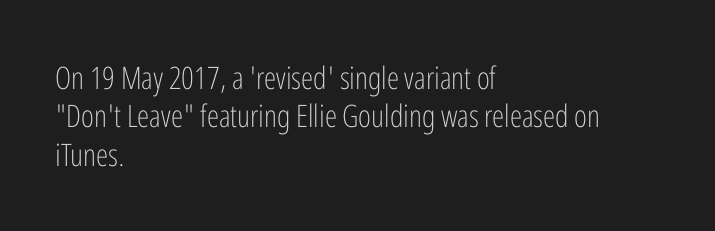
The image shows 31 px light, condensed sans-serif type, upright; set left-aligned, line spacing 1.24x, normal letter spacing, not underlined; low stroke contrast and a medium x-height.
